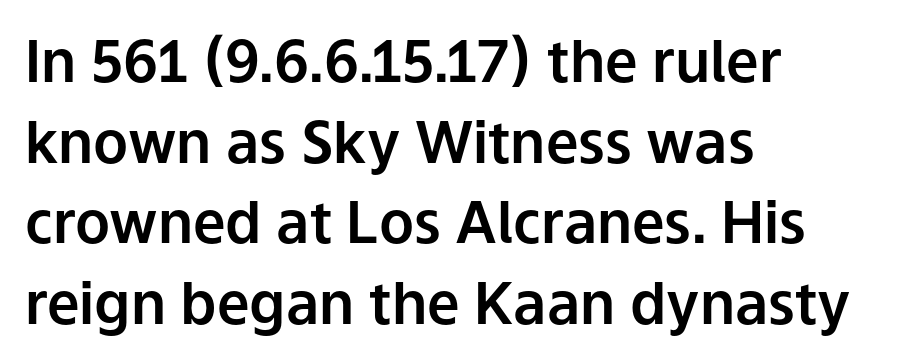
Note: no serifs on the glyphs. The compositor pushed each line to the left boundary. Is there any slant? The stems are plumb. Letter spacing: default. Varying glyph widths throughout — classic text-font behaviour. The string is rendered with underlining switched off.
